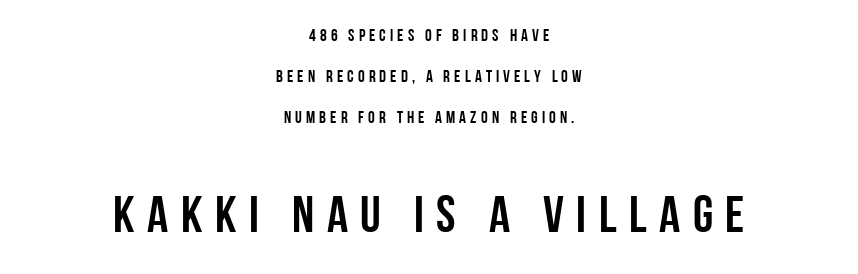
{"serif": "no", "italic": "no", "width": "condensed", "stroke_contrast": "low", "x_height": "large", "monospaced": "no", "underline": "no", "align": "center", "line_spacing": "loose", "line_spacing_ratio": 2.42, "letter_spacing": "wide", "letter_spacing_em": 0.24, "larger_block": "second", "size_ratio": 3.06, "glyph_px": 52}
